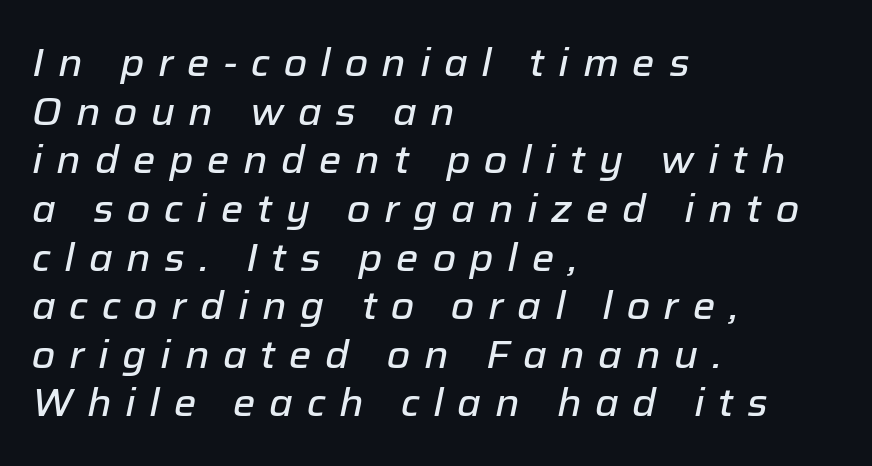
{"italic": "yes", "lean": "right", "slant_degrees": 12, "width": "normal", "stroke_contrast": "low", "x_height": "medium", "monospaced": "no", "underline": "no", "align": "left", "line_spacing": "normal", "line_spacing_ratio": 1.28, "letter_spacing": "wide", "letter_spacing_em": 0.36, "glyph_px": 38}
